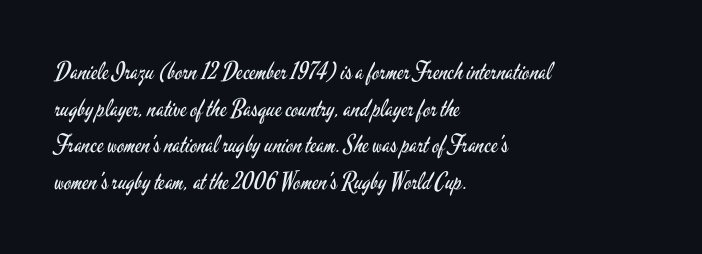
{"bold": "no", "underline": "no", "align": "left", "line_spacing": "normal", "line_spacing_ratio": 1.53, "letter_spacing": "normal", "letter_spacing_em": 0.0, "glyph_px": 24}
